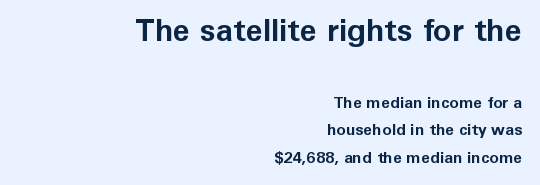
{"serif": "no", "italic": "no", "bold": "yes", "weight": "bold", "width": "normal", "stroke_contrast": "low", "x_height": "medium", "monospaced": "no", "underline": "no", "align": "right", "line_spacing_ratio": 1.71, "letter_spacing": "normal", "letter_spacing_em": 0.0, "larger_block": "first", "size_ratio": 1.94, "glyph_px": 31}
